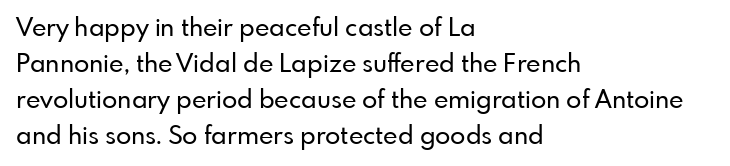
Vertically, the passage feels balanced, rows spaced as you'd expect. Every character sits straight up, as roman type does. A typesetter would call this zero additional tracking. Each line starts at the same left margin while the right side varies. Descenders are the only things crossing below the line.
